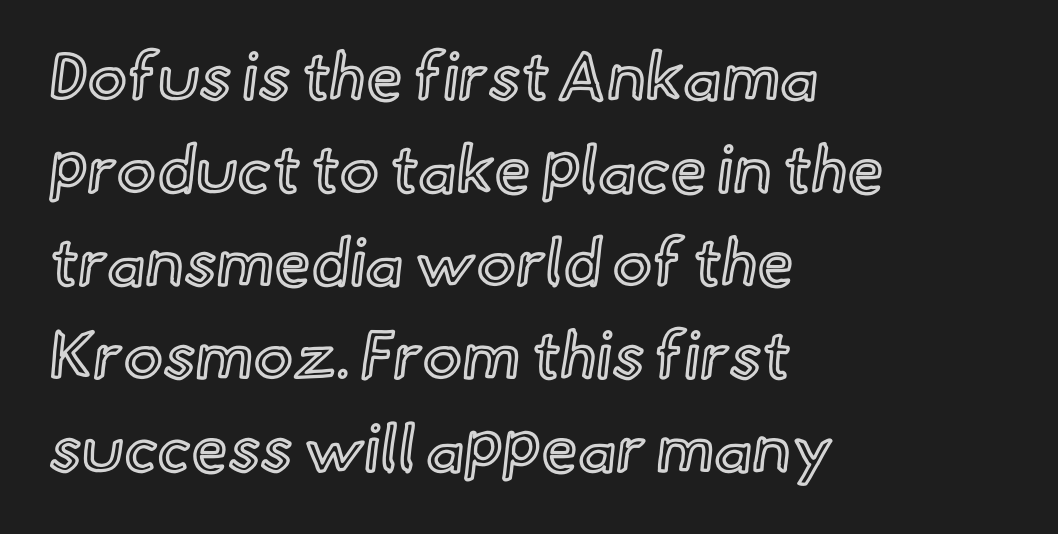
{"width": "normal", "x_height": "small", "monospaced": "no", "underline": "no", "align": "left", "line_spacing": "normal", "line_spacing_ratio": 1.41, "letter_spacing": "normal", "letter_spacing_em": 0.0, "glyph_px": 66}
